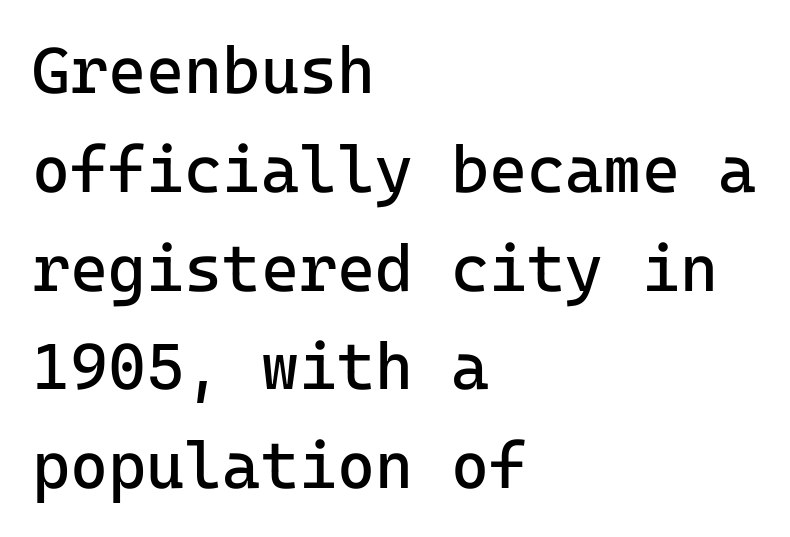
The image shows 65 px regular-weight sans-serif type, upright, monospaced; set left-aligned, normal line spacing (1.52x), normal letter spacing, not underlined; low stroke contrast and a medium x-height.
